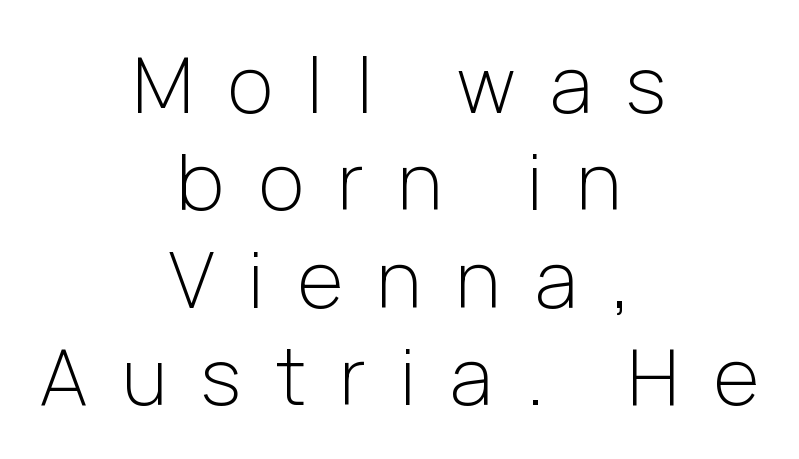
Q: Is the text bold? A: No.
Q: Is the text italic (slanted)? A: No, it is upright.
Q: Is the typeface a serif or a sans-serif typeface? A: Sans-serif.
Q: Is the text underlined? A: No.
Q: How is the paragraph aligned? A: Centered.
Q: Is the spacing between letters normal or unusually wide? A: Unusually wide.
Q: Is the spacing between lines tight, normal or loose? A: Normal.
Q: Width (condensed, normal, or wide)? A: Normal.
Q: Stroke contrast? A: Low.
Q: x-height? A: Medium.
Q: Monospaced? A: No.
